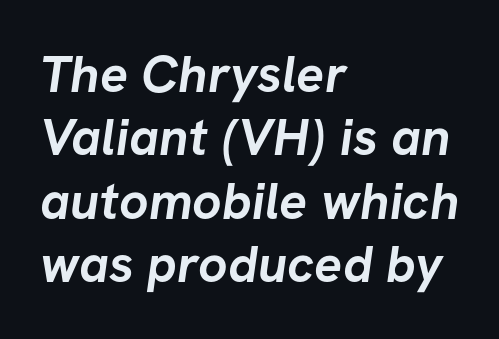
{"serif": "no", "bold": "yes", "weight": "semibold", "width": "normal", "stroke_contrast": "low", "x_height": "medium", "monospaced": "no", "underline": "no", "align": "left", "line_spacing_ratio": 1.22, "letter_spacing": "normal", "letter_spacing_em": 0.0, "glyph_px": 52}
